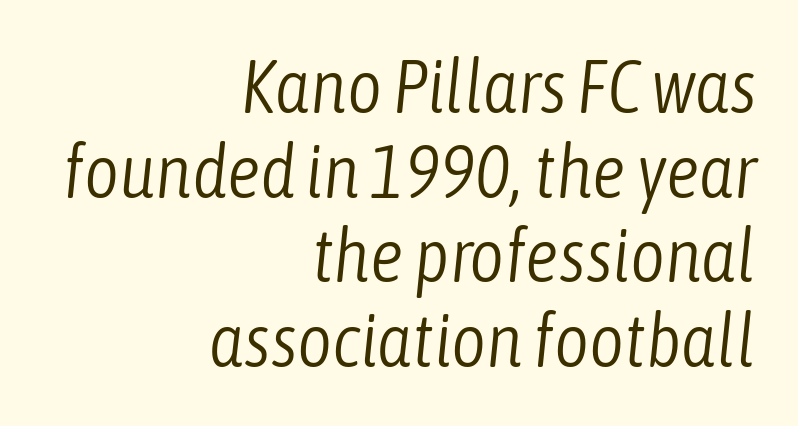
Horizontal bands of white between lines are thin slivers. This rendering uses right alignment, leaving the left contour irregular. These glyphs show unthickened strokes, regular width or finer. No extra tracking has been applied to these lines.
